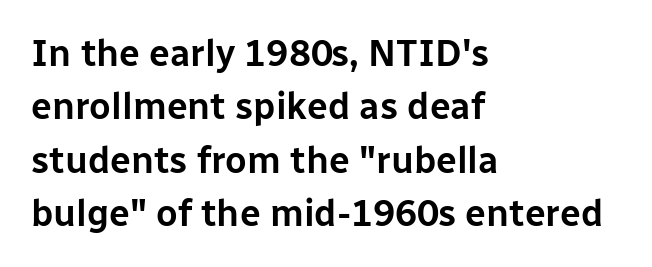
The image shows 37 px sans-serif type, upright; set left-aligned, normal line spacing (1.44x), normal letter spacing, not underlined; low stroke contrast and a medium x-height.
